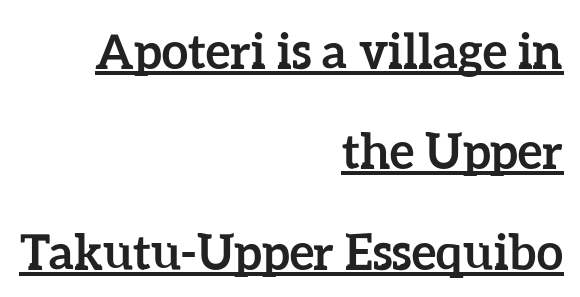
The image shows 48 px semibold type, upright; set right-aligned, loose line spacing (2.09x), normal letter spacing, underlined; low stroke contrast and a medium x-height.
